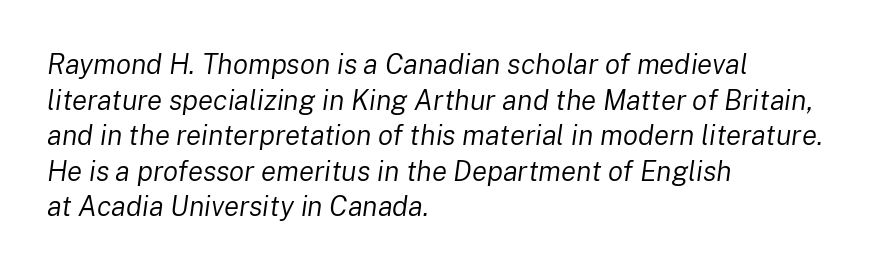
Tracking value appears to be zero — textbook default spacing. Horizontal alignment here is leftward, the default for most running prose. Slant detected: the letters are inclined. Each stroke keeps to a modest, everyday thickness or less. Does the leading feel generous? No, just average. Plain, unruled lines of type.
